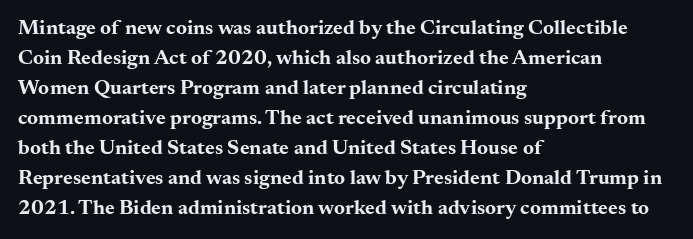
The image shows 21 px bold type, upright; set left-aligned, normal line spacing (1.43x), normal letter spacing, not underlined.
